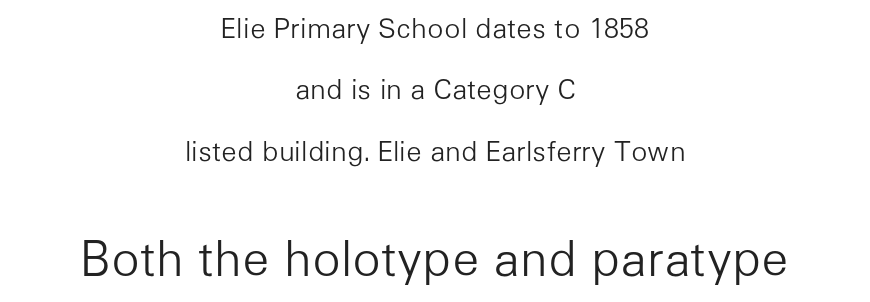
Stem width sits at or under what a default text font uses. Posture: upright roman. Examine the stroke ends and you'll find no serifs. Note: smaller setting up top, larger setting below. Character widths vary here, with narrow letters taking less room than wide ones.
